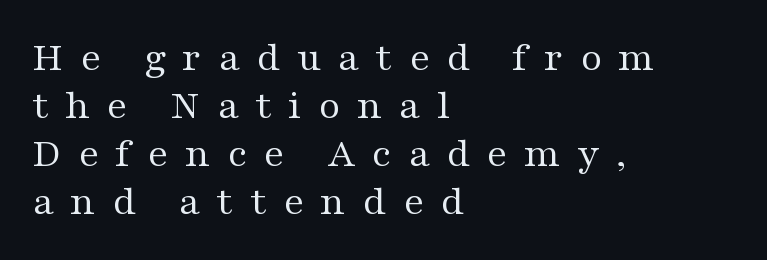
Q: Is the text bold? A: No.
Q: Is the text italic (slanted)? A: No, it is upright.
Q: Is the typeface a serif or a sans-serif typeface? A: Serif.
Q: Is the text underlined? A: No.
Q: How is the paragraph aligned? A: Left-aligned.
Q: Is the spacing between letters normal or unusually wide? A: Unusually wide.
Q: Is the spacing between lines tight, normal or loose? A: Tight.
Q: Width (condensed, normal, or wide)? A: Wide.
Q: Stroke contrast? A: Medium.
Q: x-height? A: Medium.
Q: Monospaced? A: No.
